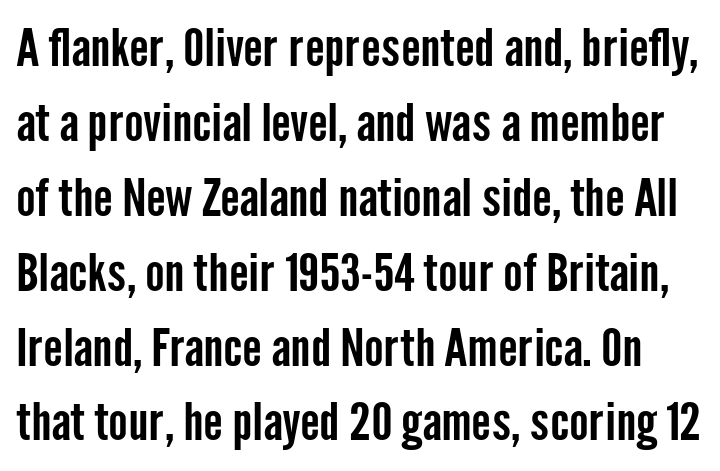
Each row of text sits above clean, open space. Successive baselines arrive at the customary interval. Do the letters lean? They stand straight. No extra tracking has been applied to these lines. Serifs: no, the terminals of the letterforms are clean.
